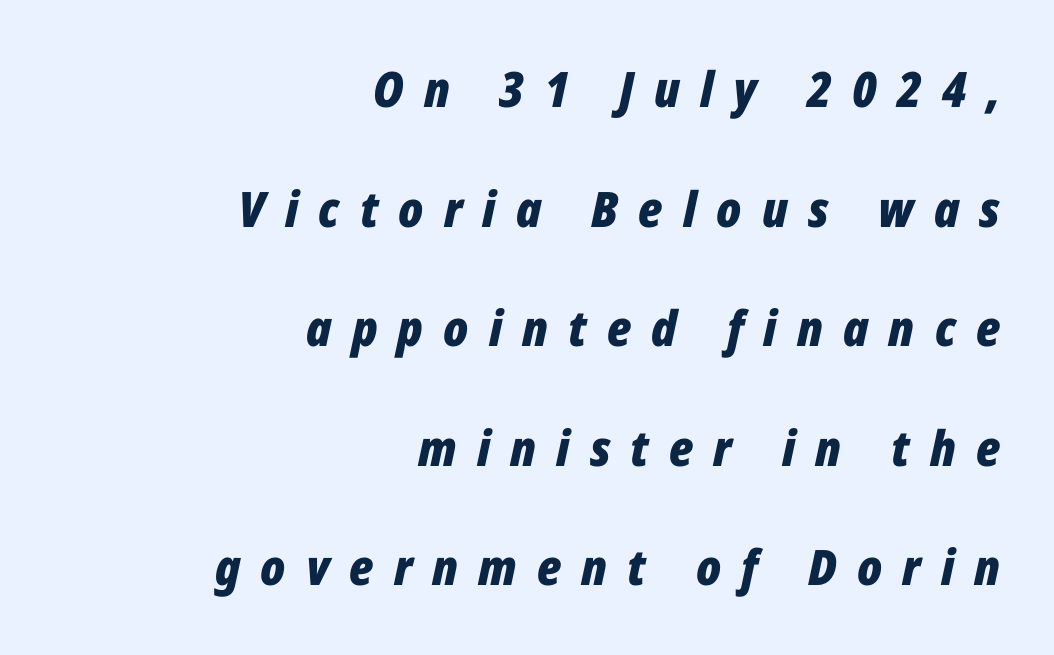
Leading is clearly above the norm, producing a sparse column. Anything drawn beneath the words? Only blank space. The specimen reads as italic at a glance. Spacing verdict: proportional, widths tailored to each character. How are the letters spaced? Widely, with obvious added tracking.
